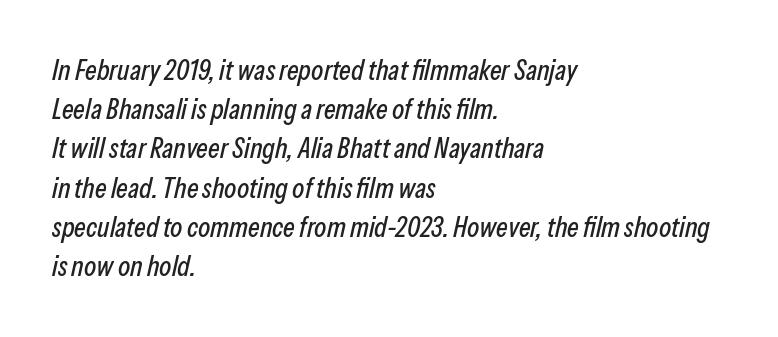
{"italic": "yes", "lean": "right", "slant_degrees": 13, "width": "condensed", "stroke_contrast": "low", "x_height": "medium", "monospaced": "no", "underline": "no", "align": "left", "line_spacing": "normal", "line_spacing_ratio": 1.4, "letter_spacing": "normal", "letter_spacing_em": 0.0, "glyph_px": 28}
